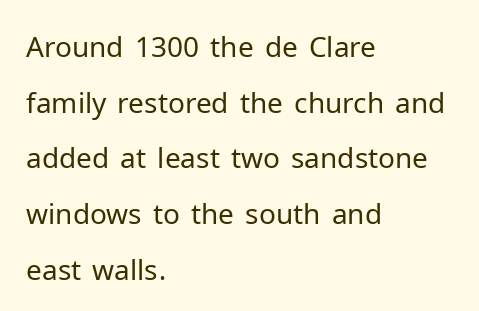
Style check: upright. Horizontal bands of white between lines are thick stripes. The lines in this sample share a left origin and differ only in where they stop. Think standard paragraph weight, or any step lighter than that. The rendering uses natural spacing where letterforms have individual widths.
